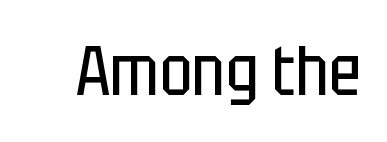
{"serif": "no", "italic": "no", "bold": "no", "weight": "regular", "width": "condensed", "stroke_contrast": "low", "x_height": "large", "monospaced": "no", "underline": "no", "letter_spacing": "normal", "letter_spacing_em": 0.0, "glyph_px": 69}
